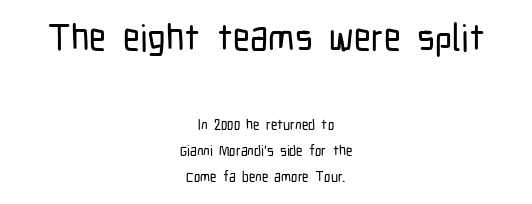
The image shows 37 px condensed sans-serif type, upright; set centered, line spacing 1.86x, normal letter spacing, not underlined; the first (top) block is 2.64x larger; low stroke contrast and a medium x-height.
